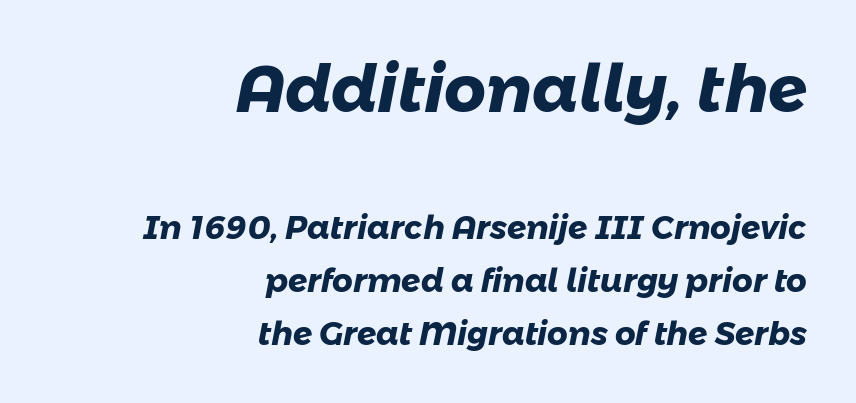
{"serif": "no", "bold": "yes", "weight": "heavy", "width": "normal", "stroke_contrast": "low", "x_height": "medium", "monospaced": "no", "underline": "no", "align": "right", "line_spacing": "normal", "line_spacing_ratio": 1.65, "letter_spacing": "normal", "letter_spacing_em": 0.0, "larger_block": "first", "size_ratio": 2.03, "glyph_px": 65}
